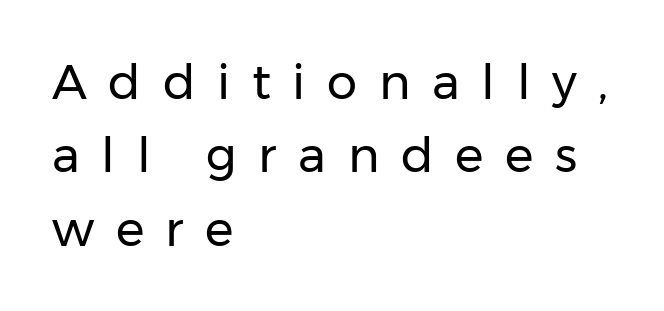
The image shows 48 px regular-weight sans-serif type, upright; set left-aligned, normal line spacing (1.53x), unusually wide letter spacing (+0.45 em), not underlined; low stroke contrast and a medium x-height.
